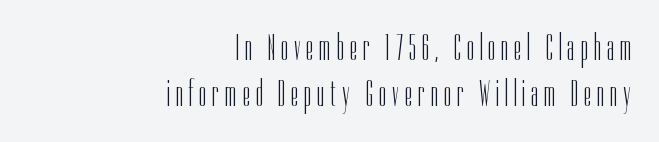
{"serif": "no", "italic": "no", "bold": "no", "weight": "light", "width": "condensed", "stroke_contrast": "low", "x_height": "medium", "monospaced": "no", "underline": "no", "align": "right", "line_spacing_ratio": 1.24, "glyph_px": 37}
